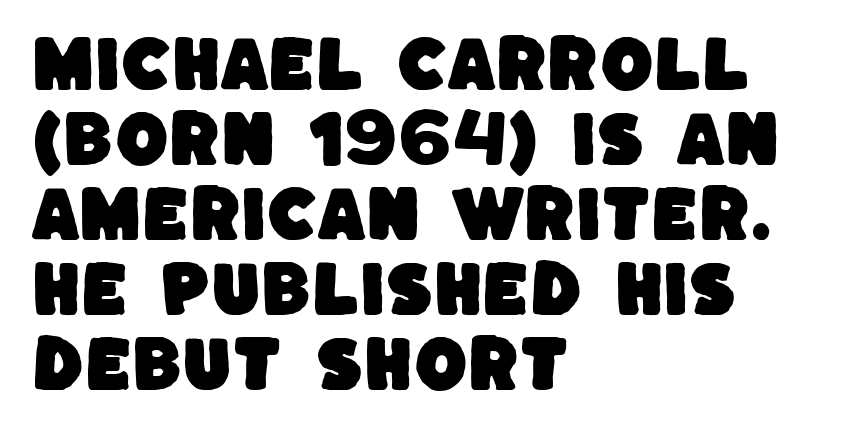
The image shows 61 px sans-serif type; set left-aligned, line spacing 1.23x, normal letter spacing, not underlined; low stroke contrast and a large x-height.
